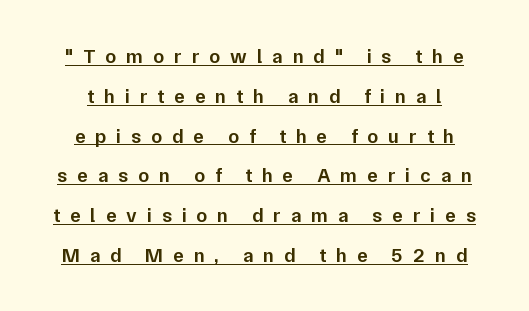
Q: Is the text bold? A: Semi-bold.
Q: Is the text italic (slanted)? A: No, it is upright.
Q: Is the text underlined? A: Yes.
Q: Is the spacing between letters normal or unusually wide? A: Unusually wide.
Q: Is the spacing between lines tight, normal or loose? A: Loose.
